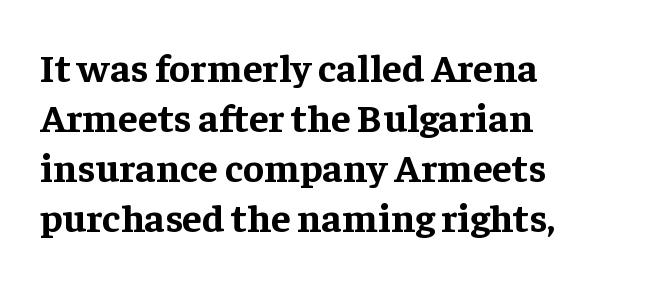
{"serif": "yes", "italic": "no", "bold": "yes", "weight": "bold", "width": "normal", "stroke_contrast": "low", "x_height": "medium", "monospaced": "no", "underline": "no", "align": "left", "line_spacing": "normal", "line_spacing_ratio": 1.25, "letter_spacing": "normal", "letter_spacing_em": 0.0, "glyph_px": 40}
